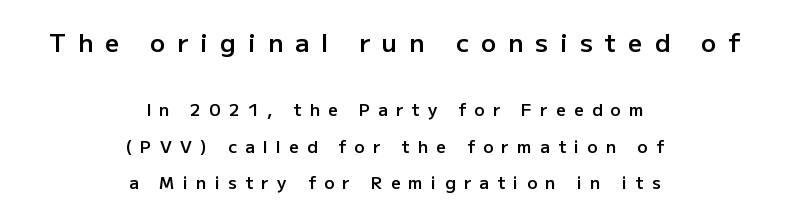
The image shows 25 px text type, upright; set centered, loose line spacing (2.14x), unusually wide letter spacing (+0.48 em), not underlined; the first (top) block is 1.47x larger.
